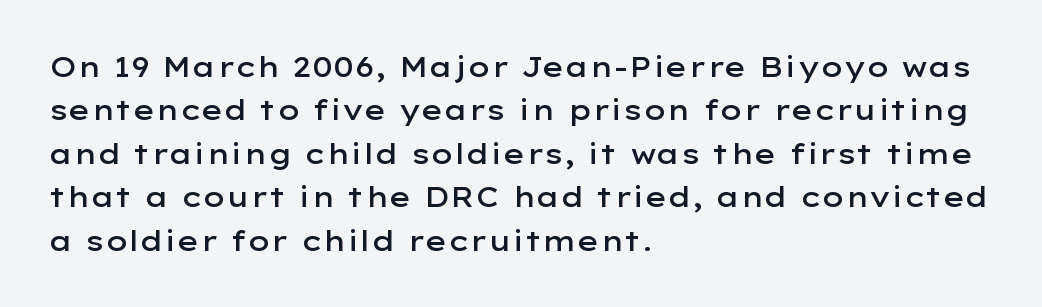
Q: Is the text bold? A: Semi-bold.
Q: Is the text italic (slanted)? A: No, it is upright.
Q: Is the typeface a serif or a sans-serif typeface? A: Sans-serif.
Q: Is the text underlined? A: No.
Q: How is the paragraph aligned? A: Left-aligned.
Q: Is the spacing between letters normal or unusually wide? A: Normal.
Q: Is the spacing between lines tight, normal or loose? A: Normal.
Q: Width (condensed, normal, or wide)? A: Wide.
Q: Stroke contrast? A: Low.
Q: x-height? A: Medium.
Q: Monospaced? A: No.
